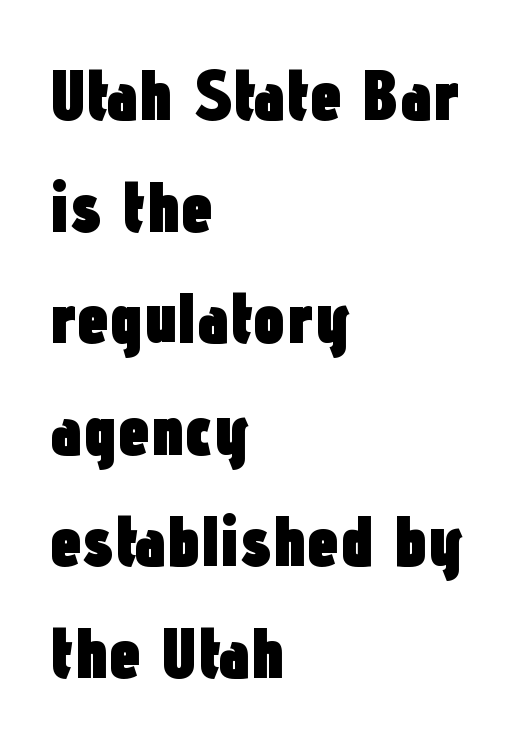
The axis of the letterforms is exactly vertical. Regular leading. The typeface chosen for these lines omits serifs. The rendering uses natural spacing where letterforms have individual widths.
